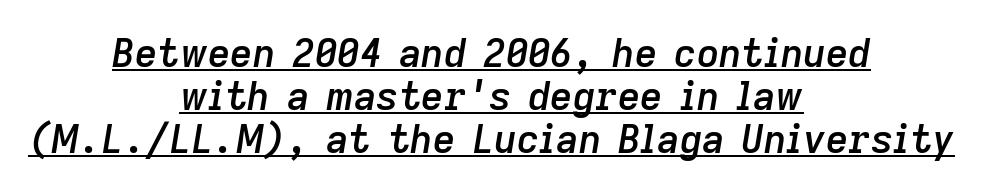
{"italic": "yes", "lean": "right", "slant_degrees": 9, "bold": "semi", "weight": "semibold", "width": "normal", "stroke_contrast": "low", "x_height": "medium", "monospaced": "no", "underline": "yes", "align": "center", "line_spacing": "tight", "line_spacing_ratio": 1.1, "letter_spacing": "normal", "letter_spacing_em": 0.0, "glyph_px": 39}
